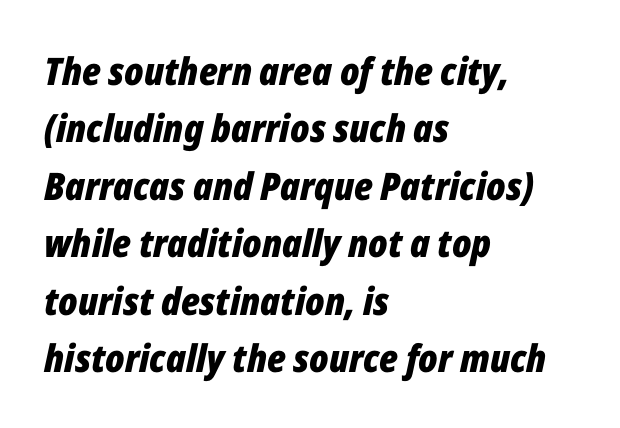
Q: Is the text bold? A: Yes.
Q: Is the text italic (slanted)? A: Yes, it leans right by about 12 degrees.
Q: Is the text underlined? A: No.
Q: How is the paragraph aligned? A: Left-aligned.
Q: Is the spacing between letters normal or unusually wide? A: Normal.
Q: Is the spacing between lines tight, normal or loose? A: Normal.
Q: Width (condensed, normal, or wide)? A: Condensed.
Q: Stroke contrast? A: Low.
Q: x-height? A: Medium.
Q: Monospaced? A: No.
